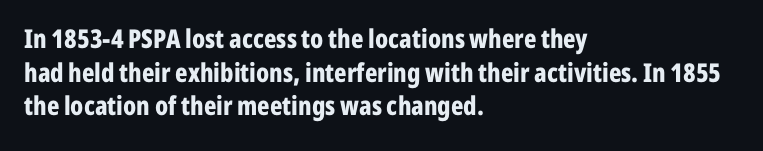
{"italic": "no", "bold": "yes", "underline": "no", "align": "left", "line_spacing": "normal", "line_spacing_ratio": 1.29, "letter_spacing": "normal", "letter_spacing_em": 0.0, "glyph_px": 26}
